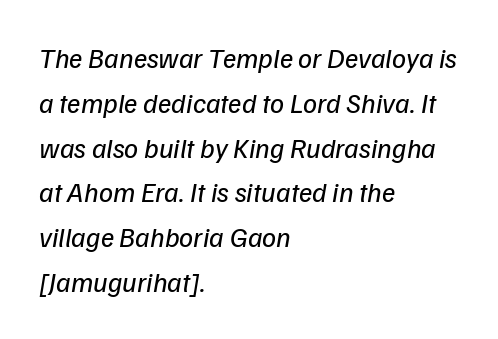
The image shows 28 px regular-weight sans-serif type; set left-aligned, normal line spacing (1.6x), normal letter spacing, not underlined; low stroke contrast and a medium x-height.
